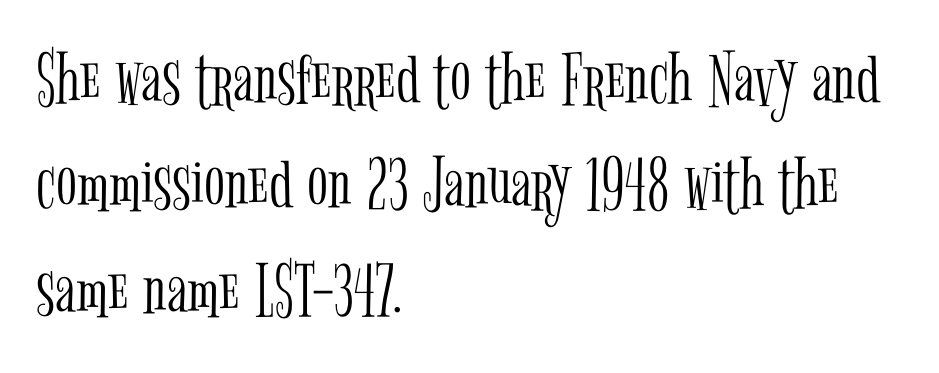
{"serif": "yes", "italic": "no", "bold": "no", "weight": "light", "width": "condensed", "stroke_contrast": "low", "x_height": "medium", "monospaced": "no", "underline": "no", "align": "left", "line_spacing": "normal", "line_spacing_ratio": 1.37, "letter_spacing": "normal", "letter_spacing_em": 0.0, "glyph_px": 77}
